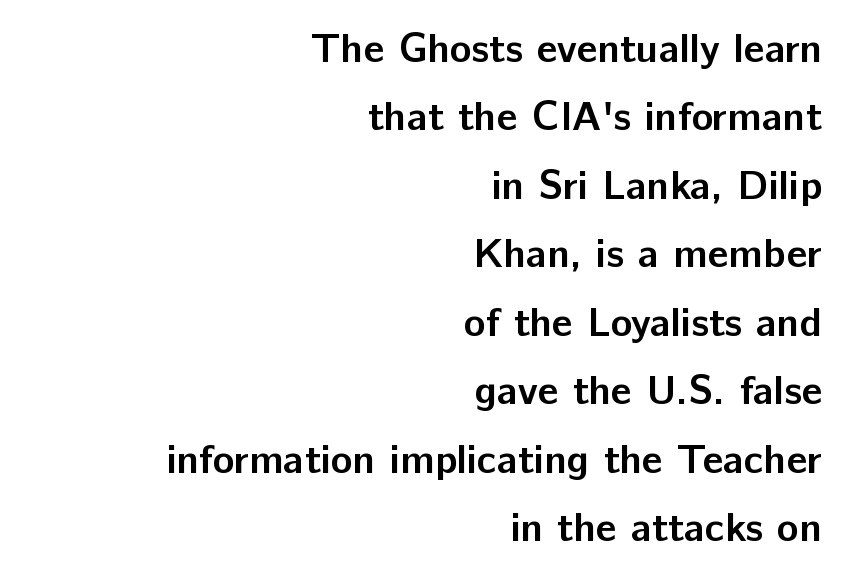
Standard letterfit; no display-style spreading of the glyphs. Layout note: lines flush right. Italic? Not at all — the glyphs are vertical. Rule under the text: the space is simply empty. I'd describe the lettering as bold — thick and assertive.
